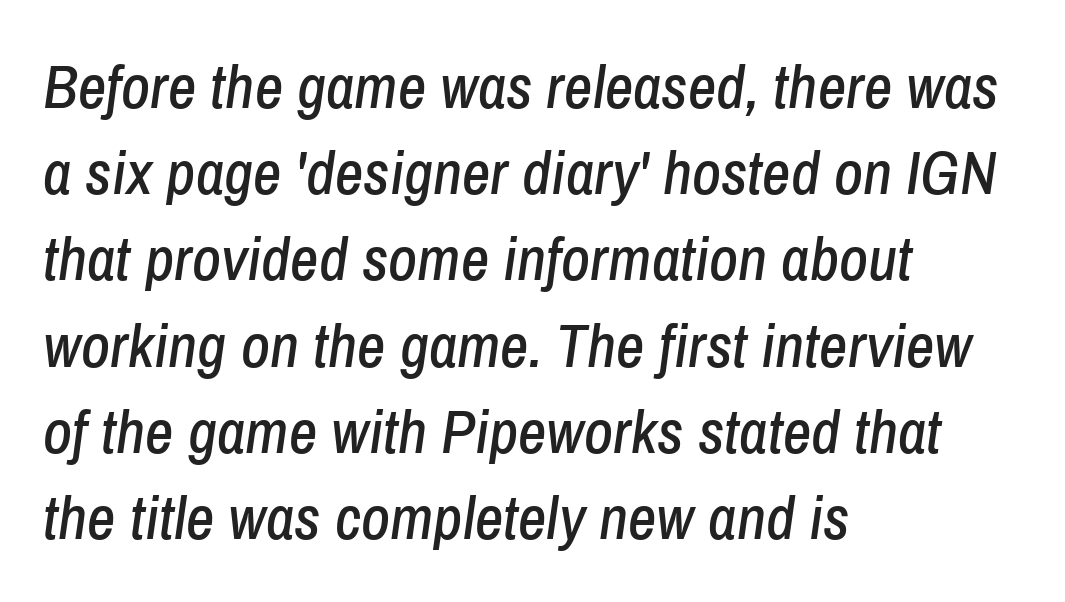
Observe the lean: these are italic letterforms. Do the characters align in a grid? No, the font is proportional. Each line starts at the same left margin while the right side varies. Type without underlining. The line-height multiplier appears to be the usual default.
